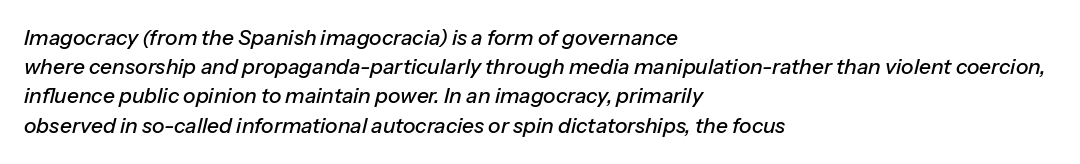
The image shows 21 px text type, italic (leaning right); set left-aligned, normal line spacing (1.39x), normal letter spacing, not underlined.
